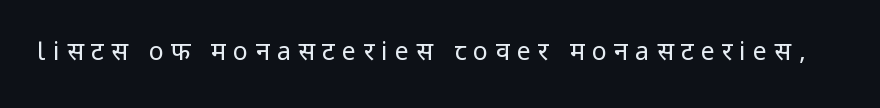
{"italic": "no", "bold": "no", "underline": "no", "letter_spacing": "wide", "letter_spacing_em": 0.29, "glyph_px": 25}
